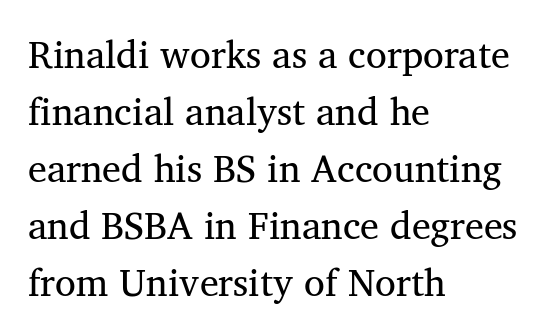
The image shows 38 px regular-weight serif type; set left-aligned, normal line spacing (1.5x), normal letter spacing, not underlined; medium stroke contrast and a medium x-height.
